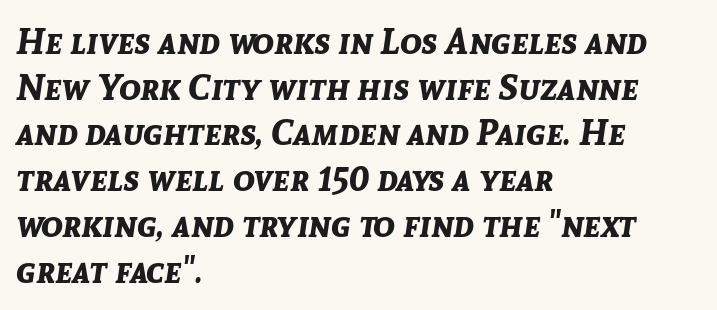
Q: Is the text bold? A: Yes.
Q: Is the text italic (slanted)? A: Yes, it leans right by about 8 degrees.
Q: Is the text underlined? A: No.
Q: How is the paragraph aligned? A: Left-aligned.
Q: Is the spacing between letters normal or unusually wide? A: Normal.
Q: Is the spacing between lines tight, normal or loose? A: Normal.
Q: Width (condensed, normal, or wide)? A: Normal.
Q: Stroke contrast? A: Low.
Q: x-height? A: Medium.
Q: Monospaced? A: No.
